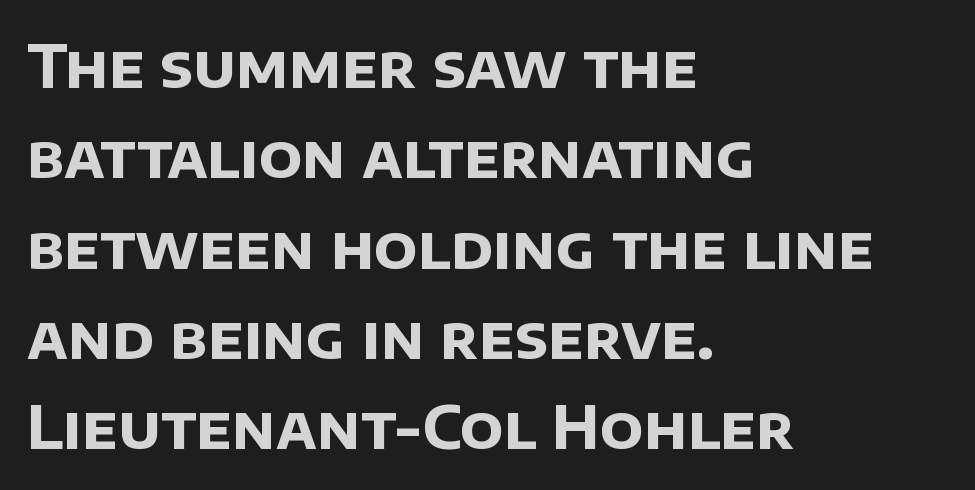
Heft: maximum for text — a bold. Casual observation: everything's shoved over to the left. Serifs: no, the terminals of the letterforms are clean. The face used here is rendered with its standard letterfit. Whoever set this chose a conventional vertical rhythm. The face used here is proportionally spaced, like ordinary book or web type.
